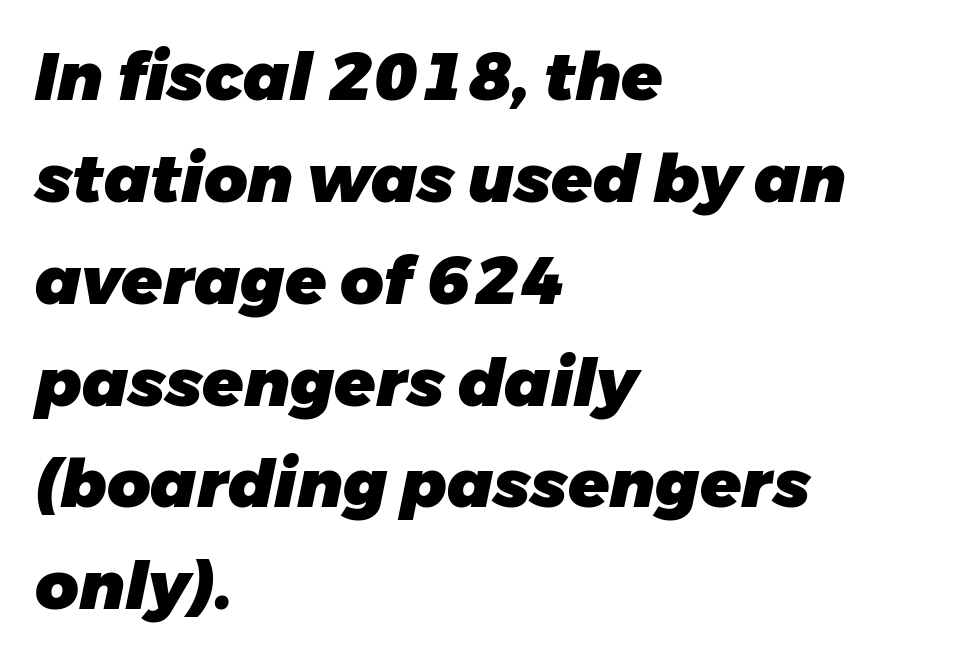
Compared with typical paragraphs, the rows here are spaced about the same. Layout note: lines flush left. Think of a printed novel: that variable character pitch is what you see here. Honestly, there is no underline to notice here at all. The glyphs have the mass of a bold cut.
